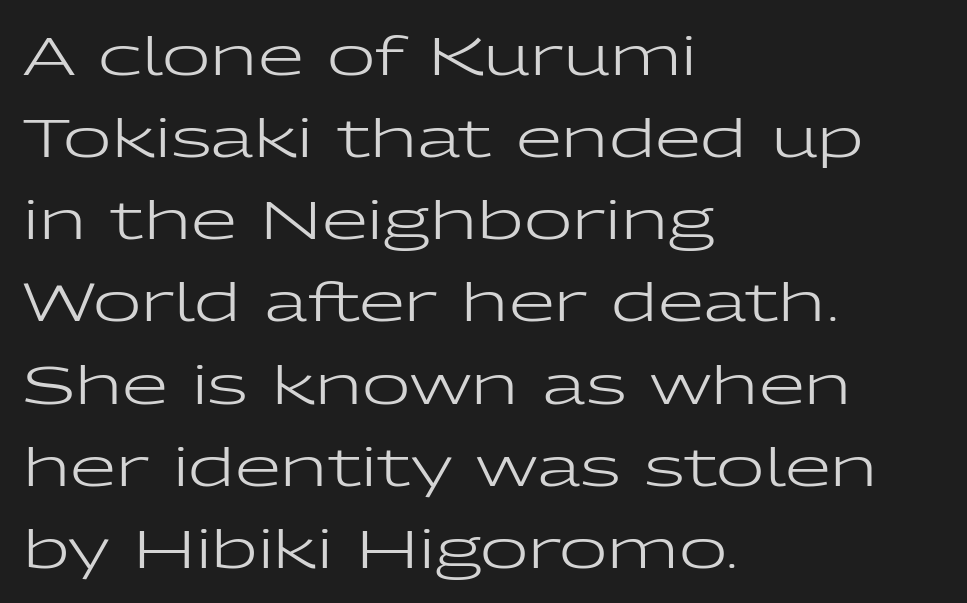
Q: Is the text bold? A: No.
Q: Is the text italic (slanted)? A: No, it is upright.
Q: Is the typeface a serif or a sans-serif typeface? A: Sans-serif.
Q: Is the text underlined? A: No.
Q: How is the paragraph aligned? A: Left-aligned.
Q: Is the spacing between letters normal or unusually wide? A: Normal.
Q: Is the spacing between lines tight, normal or loose? A: Normal.
Q: Width (condensed, normal, or wide)? A: Wide.
Q: Stroke contrast? A: Low.
Q: x-height? A: Medium.
Q: Monospaced? A: No.
